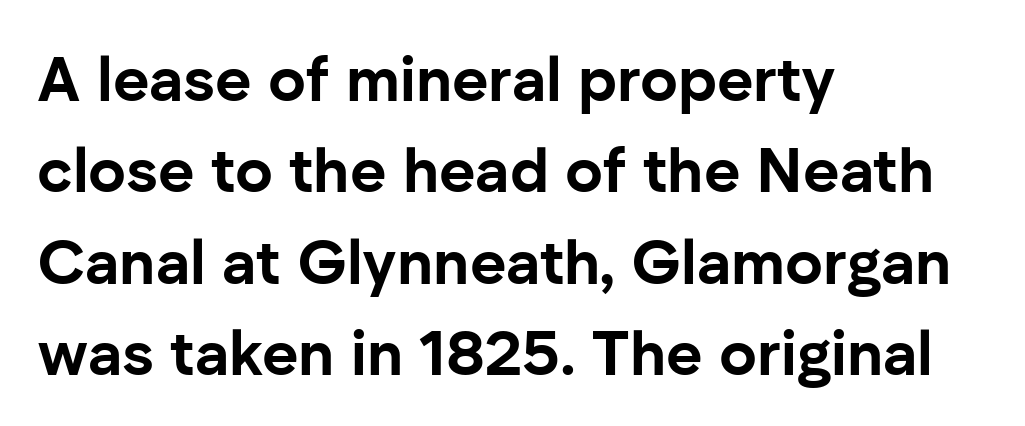
Q: Is the text bold? A: Yes.
Q: Is the text italic (slanted)? A: No, it is upright.
Q: Is the typeface a serif or a sans-serif typeface? A: Sans-serif.
Q: Is the text underlined? A: No.
Q: How is the paragraph aligned? A: Left-aligned.
Q: Is the spacing between letters normal or unusually wide? A: Normal.
Q: Is the spacing between lines tight, normal or loose? A: Normal.
Q: Width (condensed, normal, or wide)? A: Normal.
Q: Stroke contrast? A: Low.
Q: x-height? A: Medium.
Q: Monospaced? A: No.
